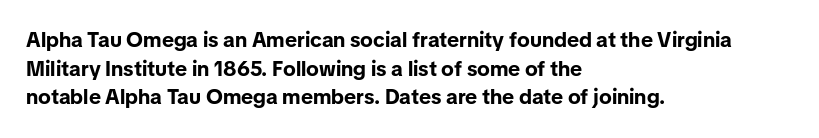
{"italic": "no", "bold": "yes", "underline": "no", "align": "left", "line_spacing": "normal", "line_spacing_ratio": 1.36, "letter_spacing": "normal", "letter_spacing_em": 0.0, "glyph_px": 21}
